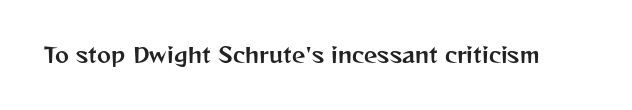
Q: Is the text italic (slanted)? A: No, it is upright.
Q: Is the text underlined? A: No.
Q: Is the spacing between letters normal or unusually wide? A: Normal.
